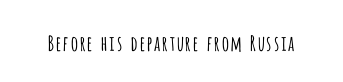
The passage shown is not underscored anywhere. The font's upright variant was chosen for this text. Stems here are at most as thick as an everyday book face. Observe the ordinary spacing: letters are neighbours, not strangers.
